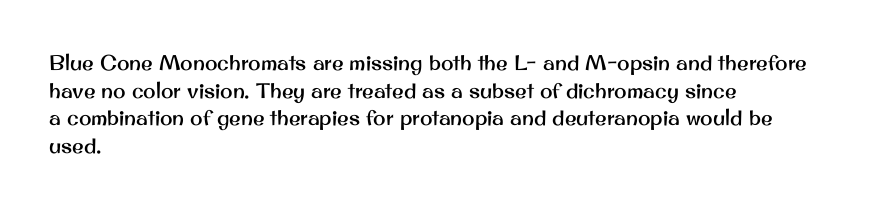
The image shows 21 px text type, upright; set left-aligned, normal line spacing (1.31x), normal letter spacing, not underlined.
